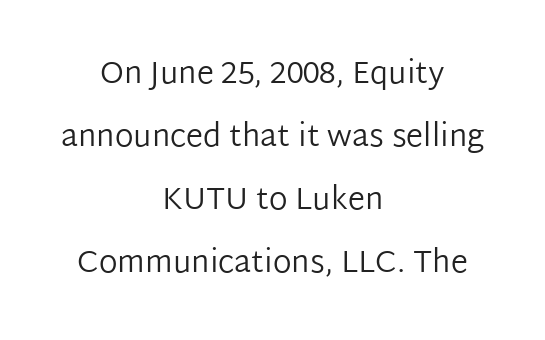
{"serif": "no", "italic": "no", "bold": "no", "weight": "regular", "width": "normal", "stroke_contrast": "low", "x_height": "medium", "monospaced": "no", "underline": "no", "align": "center", "line_spacing": "loose", "line_spacing_ratio": 2.03, "letter_spacing": "normal", "letter_spacing_em": 0.0, "glyph_px": 31}
